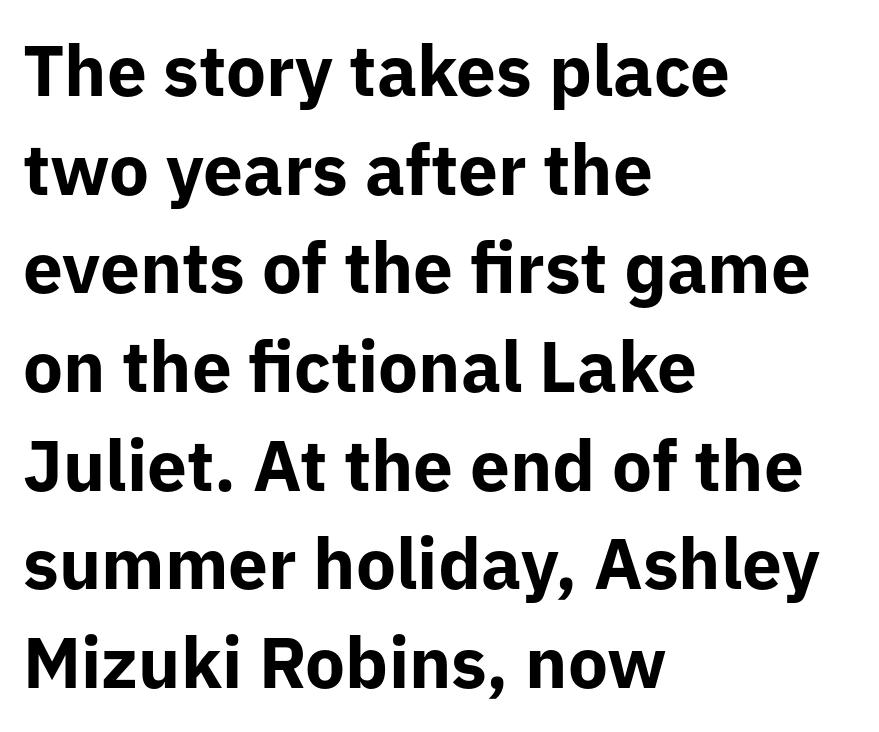
The image shows 71 px bold sans-serif type, upright; set left-aligned, normal line spacing (1.39x), normal letter spacing, not underlined; low stroke contrast and a medium x-height.
